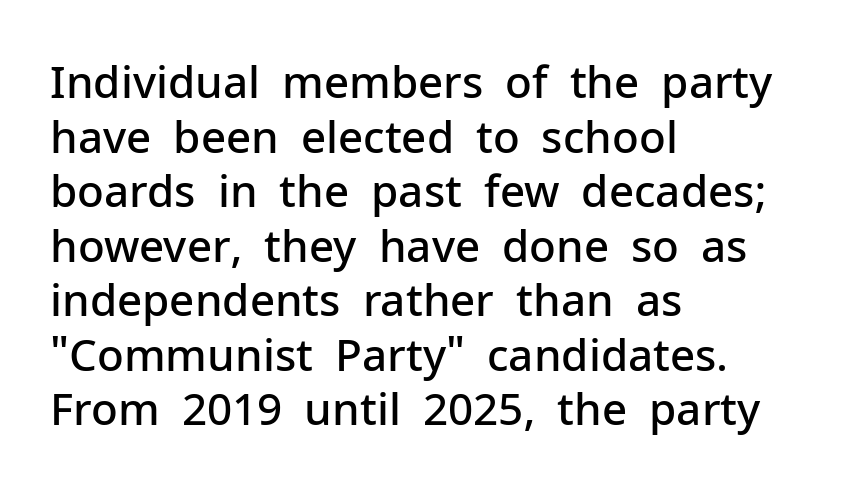
{"serif": "no", "italic": "no", "bold": "semi", "weight": "semibold", "width": "normal", "stroke_contrast": "low", "x_height": "medium", "monospaced": "no", "underline": "no", "align": "left", "line_spacing_ratio": 1.24, "letter_spacing": "normal", "letter_spacing_em": 0.0, "glyph_px": 44}
